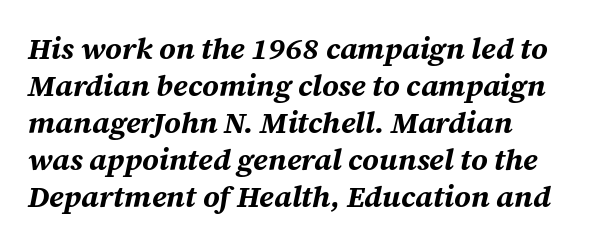
{"italic": "yes", "lean": "right", "slant_degrees": 12, "bold": "yes", "weight": "bold", "width": "normal", "stroke_contrast": "medium", "x_height": "medium", "monospaced": "no", "underline": "no", "line_spacing_ratio": 1.23, "letter_spacing": "normal", "letter_spacing_em": 0.0, "glyph_px": 30}
